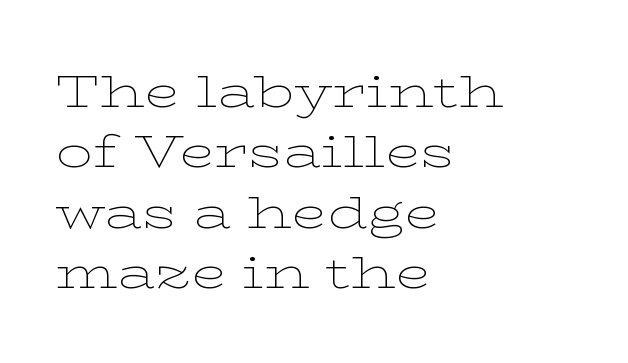
Q: Is the text bold? A: No.
Q: Is the text italic (slanted)? A: No, it is upright.
Q: Is the typeface a serif or a sans-serif typeface? A: Serif.
Q: Is the text underlined? A: No.
Q: How is the paragraph aligned? A: Left-aligned.
Q: Is the spacing between letters normal or unusually wide? A: Normal.
Q: Is the spacing between lines tight, normal or loose? A: Normal.
Q: Width (condensed, normal, or wide)? A: Wide.
Q: Stroke contrast? A: Low.
Q: x-height? A: Medium.
Q: Monospaced? A: No.
